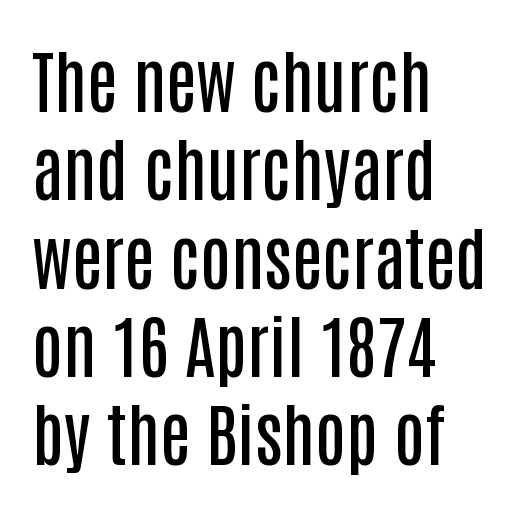
{"serif": "no", "italic": "no", "bold": "semi", "weight": "semibold", "width": "condensed", "stroke_contrast": "low", "x_height": "large", "monospaced": "no", "underline": "no", "align": "left", "line_spacing": "normal", "line_spacing_ratio": 1.28, "letter_spacing": "normal", "letter_spacing_em": 0.0, "glyph_px": 69}
